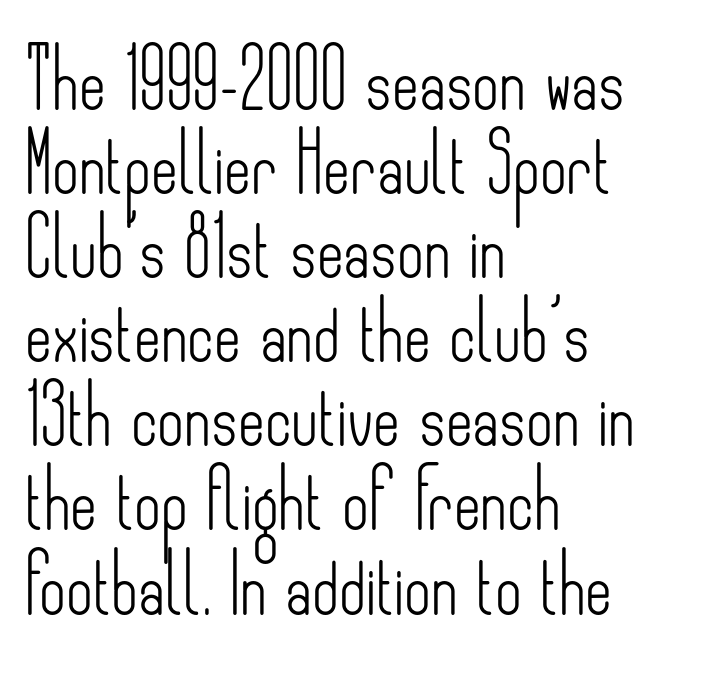
The image shows 58 px light, condensed sans-serif type, upright; set left-aligned, normal line spacing (1.45x), normal letter spacing, not underlined; low stroke contrast and a small x-height.
